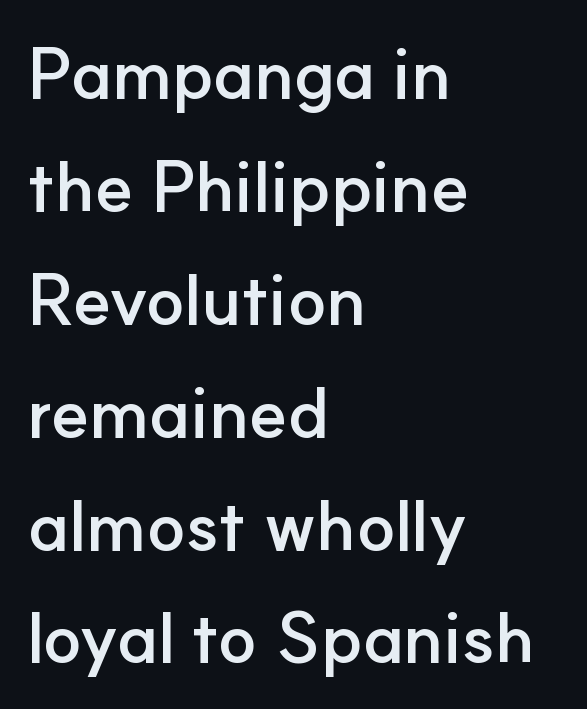
{"serif": "no", "italic": "no", "bold": "yes", "weight": "semibold", "width": "normal", "stroke_contrast": "low", "x_height": "small", "monospaced": "no", "underline": "no", "align": "left", "line_spacing": "normal", "line_spacing_ratio": 1.59, "letter_spacing": "normal", "letter_spacing_em": 0.0, "glyph_px": 71}
